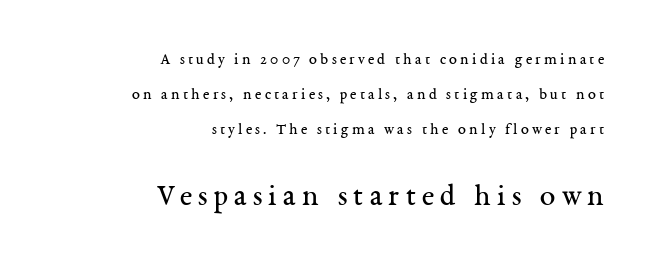
Q: Is the text bold? A: No.
Q: Is the text italic (slanted)? A: No, it is upright.
Q: Is the typeface a serif or a sans-serif typeface? A: Serif.
Q: Is the text underlined? A: No.
Q: How is the paragraph aligned? A: Right-aligned.
Q: Is the spacing between letters normal or unusually wide? A: Unusually wide.
Q: Is the spacing between lines tight, normal or loose? A: Loose.
Q: Which block of text is set in a larger size, the first (top) or the second (bottom)? A: The second (bottom) one.
Q: Width (condensed, normal, or wide)? A: Normal.
Q: Stroke contrast? A: Medium.
Q: x-height? A: Medium.
Q: Monospaced? A: No.
